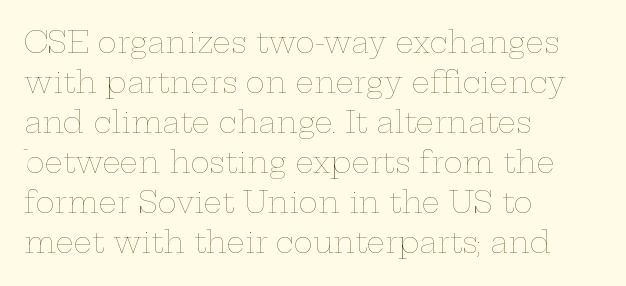
{"italic": "no", "bold": "no", "weight": "thin", "width": "wide", "stroke_contrast": "low", "x_height": "medium", "monospaced": "no", "underline": "no", "align": "left", "line_spacing": "normal", "line_spacing_ratio": 1.38, "letter_spacing": "normal", "letter_spacing_em": 0.0, "glyph_px": 29}
